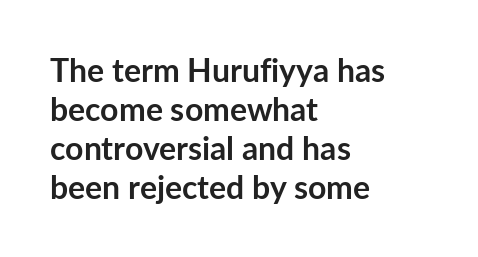
Q: Is the text bold? A: Yes.
Q: Is the text italic (slanted)? A: No, it is upright.
Q: Is the typeface a serif or a sans-serif typeface? A: Sans-serif.
Q: Is the text underlined? A: No.
Q: How is the paragraph aligned? A: Left-aligned.
Q: Is the spacing between letters normal or unusually wide? A: Normal.
Q: Width (condensed, normal, or wide)? A: Normal.
Q: Stroke contrast? A: Low.
Q: x-height? A: Medium.
Q: Monospaced? A: No.
